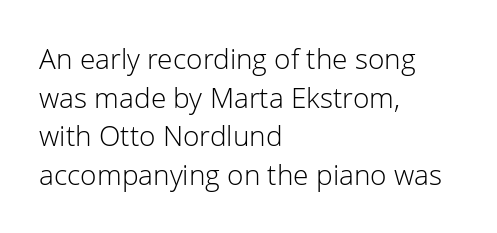
Q: Is the text bold? A: No.
Q: Is the text italic (slanted)? A: No, it is upright.
Q: Is the typeface a serif or a sans-serif typeface? A: Sans-serif.
Q: Is the text underlined? A: No.
Q: How is the paragraph aligned? A: Left-aligned.
Q: Is the spacing between letters normal or unusually wide? A: Normal.
Q: Is the spacing between lines tight, normal or loose? A: Normal.
Q: Width (condensed, normal, or wide)? A: Normal.
Q: Stroke contrast? A: Low.
Q: x-height? A: Medium.
Q: Monospaced? A: No.
